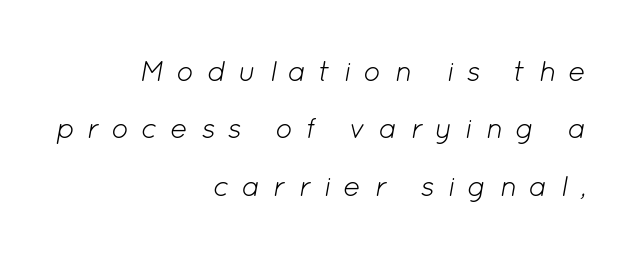
{"italic": "yes", "lean": "right", "slant_degrees": 12, "bold": "no", "weight": "light", "width": "normal", "stroke_contrast": "low", "x_height": "medium", "monospaced": "no", "underline": "no", "align": "right", "line_spacing": "loose", "line_spacing_ratio": 1.98, "letter_spacing": "wide", "letter_spacing_em": 0.43, "glyph_px": 29}
